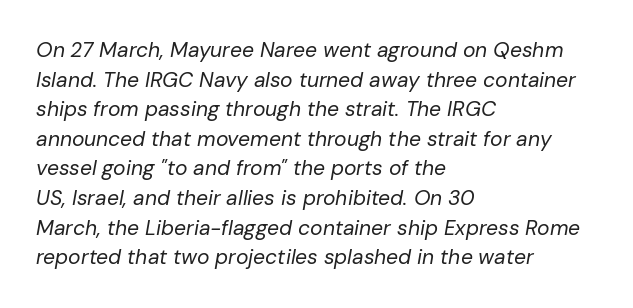
Q: Is the text bold? A: No.
Q: Is the text italic (slanted)? A: Yes, it leans right by about 10 degrees.
Q: Is the text underlined? A: No.
Q: How is the paragraph aligned? A: Left-aligned.
Q: Is the spacing between letters normal or unusually wide? A: Normal.
Q: Is the spacing between lines tight, normal or loose? A: Normal.
